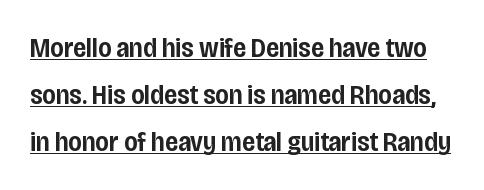
{"serif": "no", "italic": "no", "bold": "semi", "weight": "semibold", "width": "condensed", "stroke_contrast": "low", "x_height": "large", "monospaced": "no", "underline": "yes", "line_spacing": "normal", "line_spacing_ratio": 1.68, "letter_spacing": "normal", "letter_spacing_em": 0.0, "glyph_px": 28}
